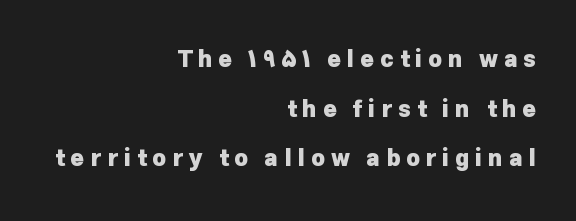
Q: Is the text bold? A: Yes.
Q: Is the text italic (slanted)? A: No, it is upright.
Q: Is the text underlined? A: No.
Q: How is the paragraph aligned? A: Right-aligned.
Q: Is the spacing between letters normal or unusually wide? A: Unusually wide.
Q: Is the spacing between lines tight, normal or loose? A: Loose.
